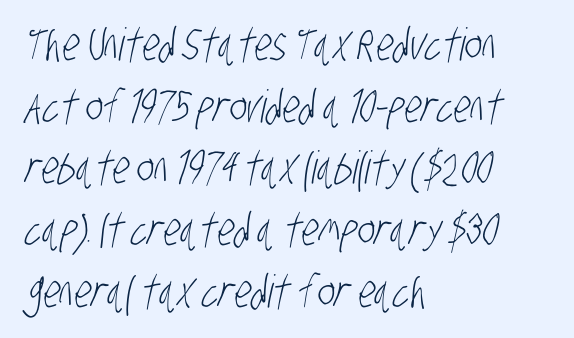
Q: Is the text bold? A: No.
Q: Is the typeface a serif or a sans-serif typeface? A: Sans-serif.
Q: Is the text underlined? A: No.
Q: How is the paragraph aligned? A: Left-aligned.
Q: Is the spacing between letters normal or unusually wide? A: Normal.
Q: Is the spacing between lines tight, normal or loose? A: Normal.
Q: Width (condensed, normal, or wide)? A: Condensed.
Q: Stroke contrast? A: Low.
Q: x-height? A: Large.
Q: Monospaced? A: No.
